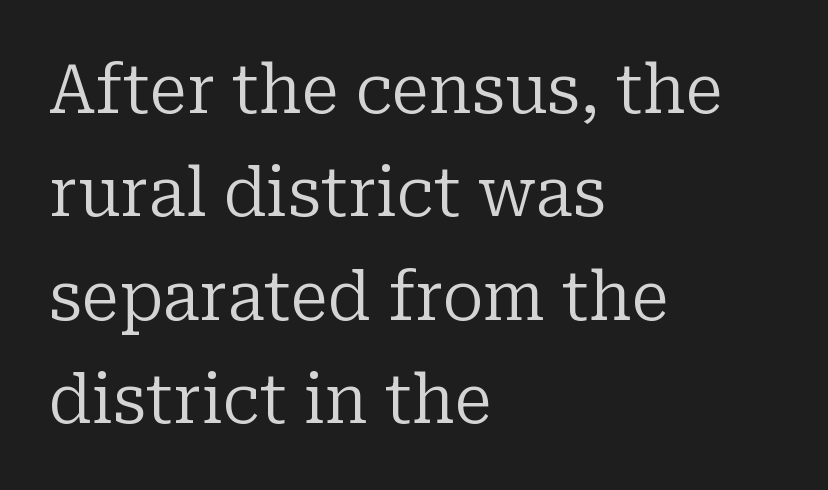
To sum up the face: it has serifs. The gaps between neighbouring characters are ordinary and unremarkable. These lines were composed using upright roman letters. Bare-footed words on every line. A student would call this left alignment; a typographer would say flush left, rag right.
